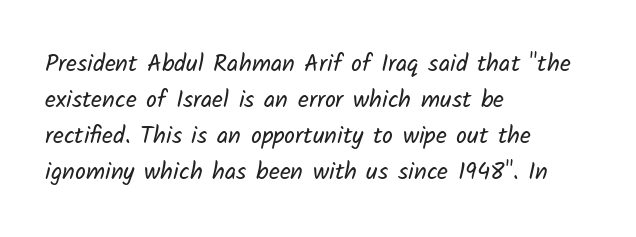
The image shows 24 px text type; set left-aligned, normal line spacing (1.5x), normal letter spacing, not underlined.
